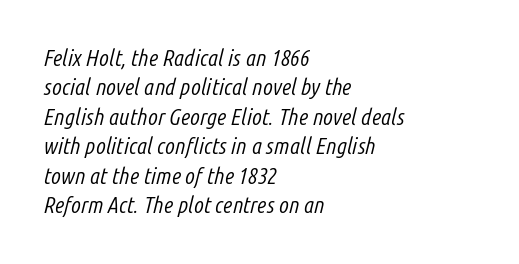
The image shows 23 px text type, italic (leaning right); set left-aligned, normal line spacing (1.28x), normal letter spacing, not underlined.
